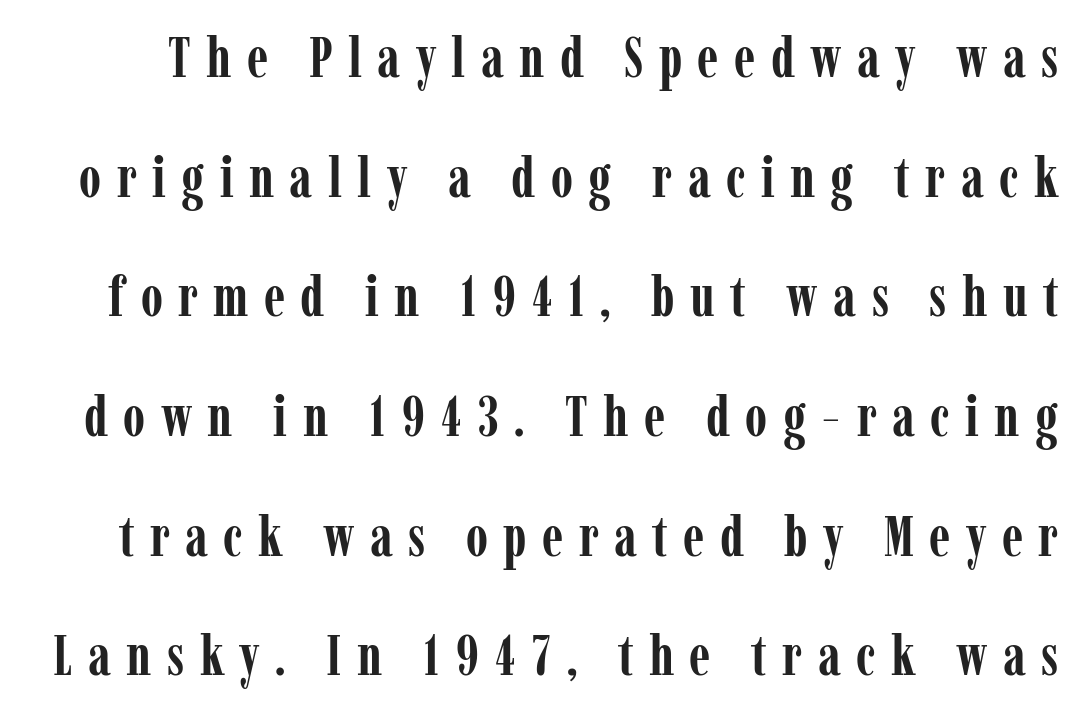
The image shows 57 px semibold, condensed serif type, upright; set loose line spacing (2.1x), unusually wide letter spacing (+0.27 em), not underlined; low stroke contrast and a medium x-height.
